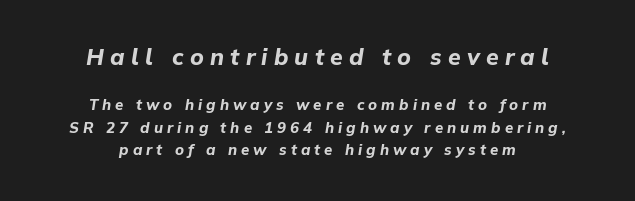
The image shows 23 px bold type, italic (leaning right); set centered, normal line spacing (1.51x), unusually wide letter spacing (+0.27 em), not underlined; the first (top) block is 1.53x larger.
